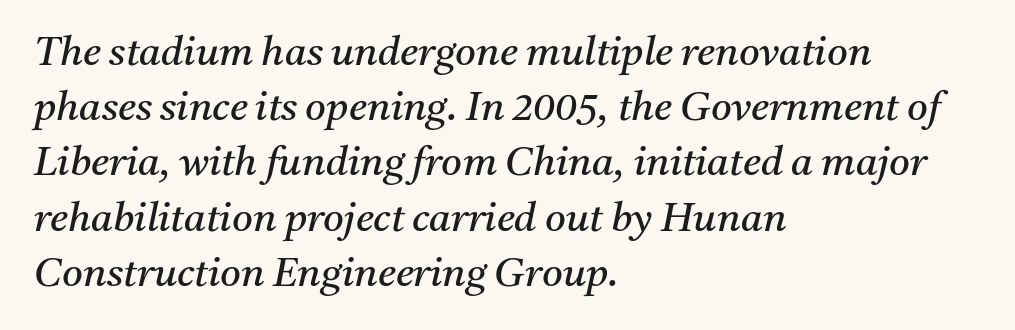
{"serif": "yes", "italic": "yes", "lean": "right", "slant_degrees": 11, "bold": "no", "weight": "regular", "width": "normal", "stroke_contrast": "medium", "x_height": "medium", "monospaced": "no", "underline": "no", "align": "left", "line_spacing": "normal", "line_spacing_ratio": 1.38, "letter_spacing": "normal", "letter_spacing_em": 0.0, "glyph_px": 40}
